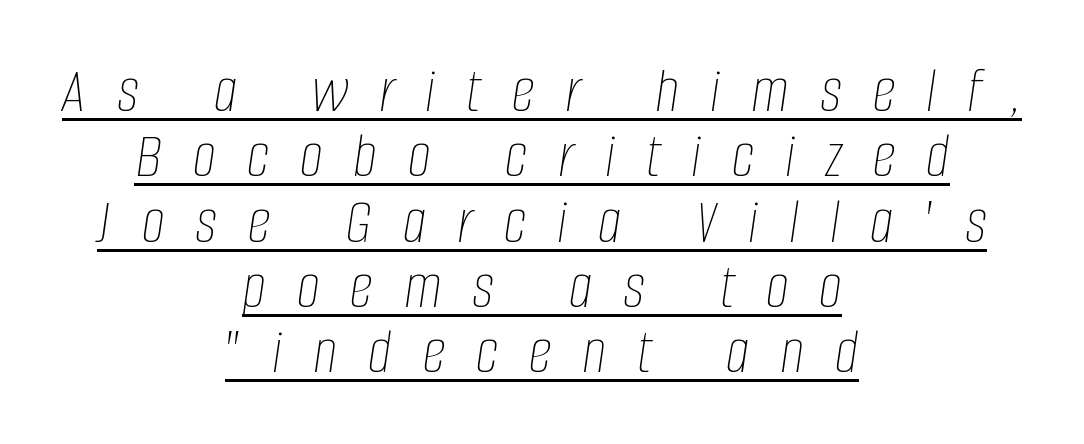
Q: Is the text bold? A: No.
Q: Is the text italic (slanted)? A: Yes, it leans right by about 8 degrees.
Q: Is the text underlined? A: Yes.
Q: How is the paragraph aligned? A: Centered.
Q: Is the spacing between letters normal or unusually wide? A: Unusually wide.
Q: Is the spacing between lines tight, normal or loose? A: Tight.
Q: Width (condensed, normal, or wide)? A: Condensed.
Q: Stroke contrast? A: Low.
Q: x-height? A: Large.
Q: Monospaced? A: No.
